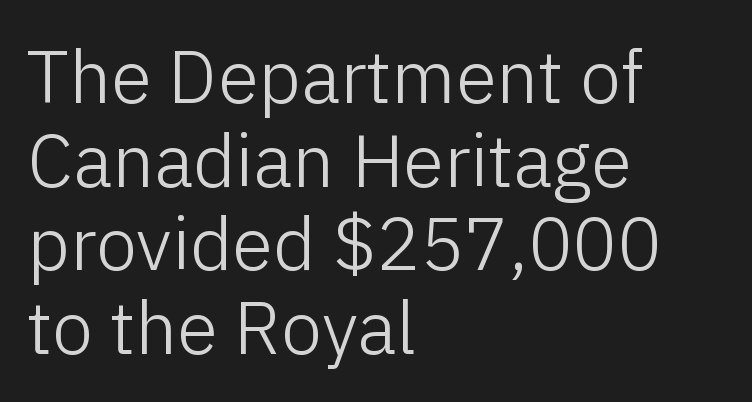
The image shows 74 px light sans-serif type, upright; set left-aligned, tight line spacing (1.13x), normal letter spacing, not underlined; low stroke contrast and a medium x-height.
